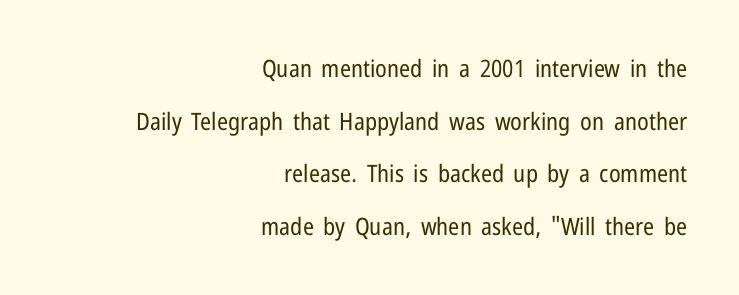
The image shows 24 px text type, upright; set right-aligned, loose line spacing (2.19x), normal letter spacing, not underlined.
